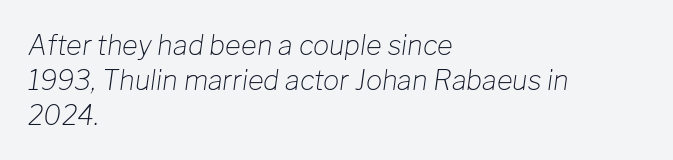
The image shows 27 px text type, italic (leaning right); set left-aligned, normal line spacing (1.29x), normal letter spacing, not underlined.
